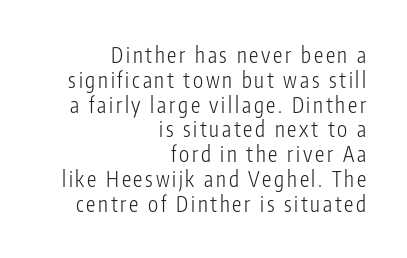
{"italic": "no", "bold": "no", "underline": "no", "align": "right", "line_spacing_ratio": 1.18, "glyph_px": 21}
